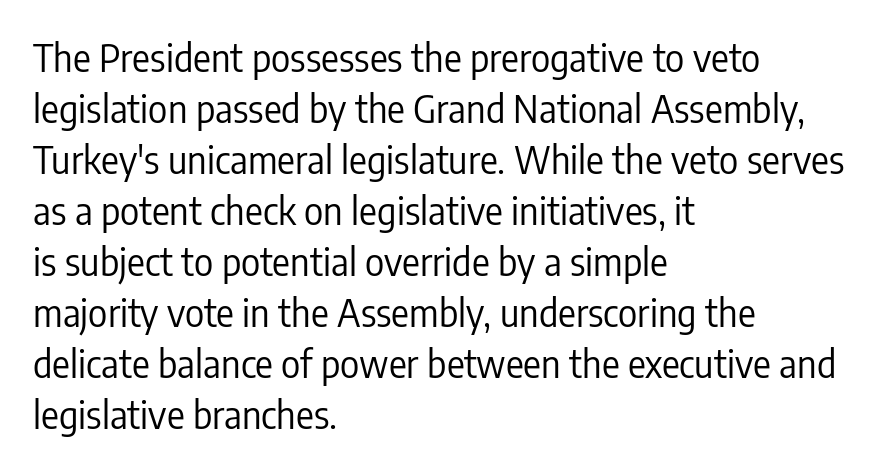
{"serif": "no", "italic": "no", "bold": "no", "weight": "regular", "width": "condensed", "stroke_contrast": "low", "x_height": "medium", "monospaced": "no", "underline": "no", "align": "left", "line_spacing": "normal", "line_spacing_ratio": 1.38, "letter_spacing": "normal", "letter_spacing_em": 0.0, "glyph_px": 37}
